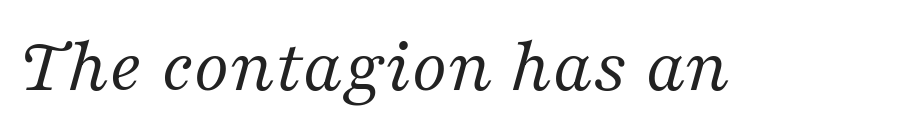
Q: Is the text bold? A: No.
Q: Is the text italic (slanted)? A: Yes, it leans right by about 16 degrees.
Q: Is the typeface a serif or a sans-serif typeface? A: Serif.
Q: Is the text underlined? A: No.
Q: Is the spacing between letters normal or unusually wide? A: Normal.
Q: Width (condensed, normal, or wide)? A: Normal.
Q: Stroke contrast? A: Medium.
Q: x-height? A: Medium.
Q: Monospaced? A: No.
